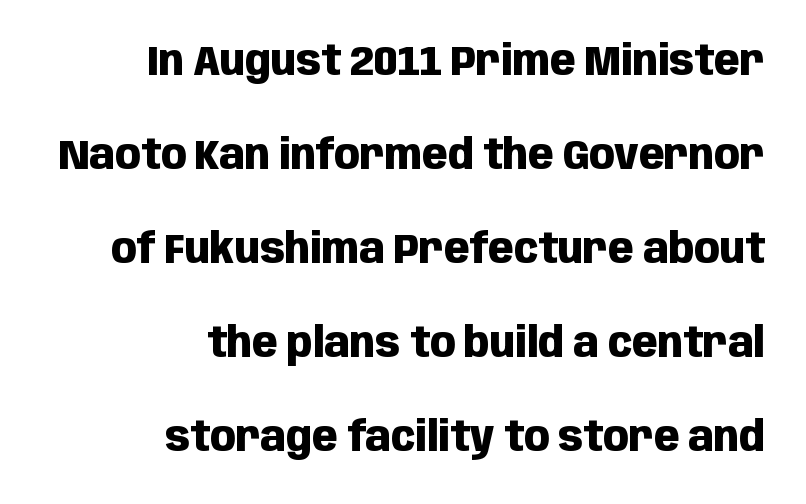
Q: Is the text bold? A: Yes.
Q: Is the text italic (slanted)? A: No, it is upright.
Q: Is the typeface a serif or a sans-serif typeface? A: Sans-serif.
Q: Is the text underlined? A: No.
Q: How is the paragraph aligned? A: Right-aligned.
Q: Is the spacing between letters normal or unusually wide? A: Normal.
Q: Is the spacing between lines tight, normal or loose? A: Loose.
Q: Width (condensed, normal, or wide)? A: Condensed.
Q: Stroke contrast? A: Low.
Q: x-height? A: Large.
Q: Monospaced? A: No.
